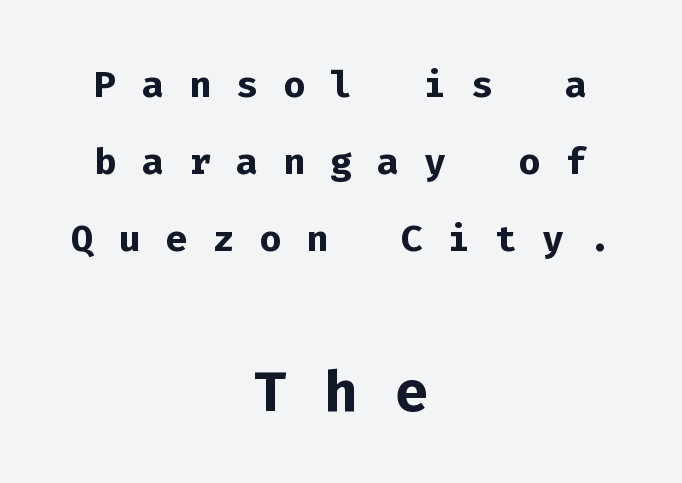
Every character here occupies the same horizontal width, giving the sample a typewriter-like rhythm. Leftover space on each line is divided equally before and after the words. Students, note that the glyphs here are deliberately spaced far apart. Posture: straight, roman, zero tilt. These lines carry a lot of weight — the face is fully bold. Normally led — the rows are evenly, conventionally spaced.
